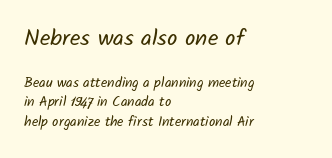
Q: Is the text bold? A: No.
Q: Is the text underlined? A: No.
Q: How is the paragraph aligned? A: Left-aligned.
Q: Is the spacing between letters normal or unusually wide? A: Normal.
Q: Is the spacing between lines tight, normal or loose? A: Normal.
Q: Which block of text is set in a larger size, the first (top) or the second (bottom)? A: The first (top) one.
